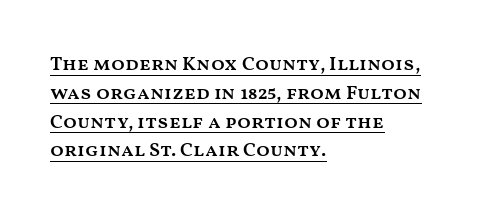
The rendering anchors every line to the left-hand side. A roman cut, with each character standing at attention. Notice the strokes are somewhat thickened but not fully heavy: this is a semibold. Students, observe the line beneath the letters — that is underlining. What stands out about the letter spacing? Nothing — it is the standard amount.
